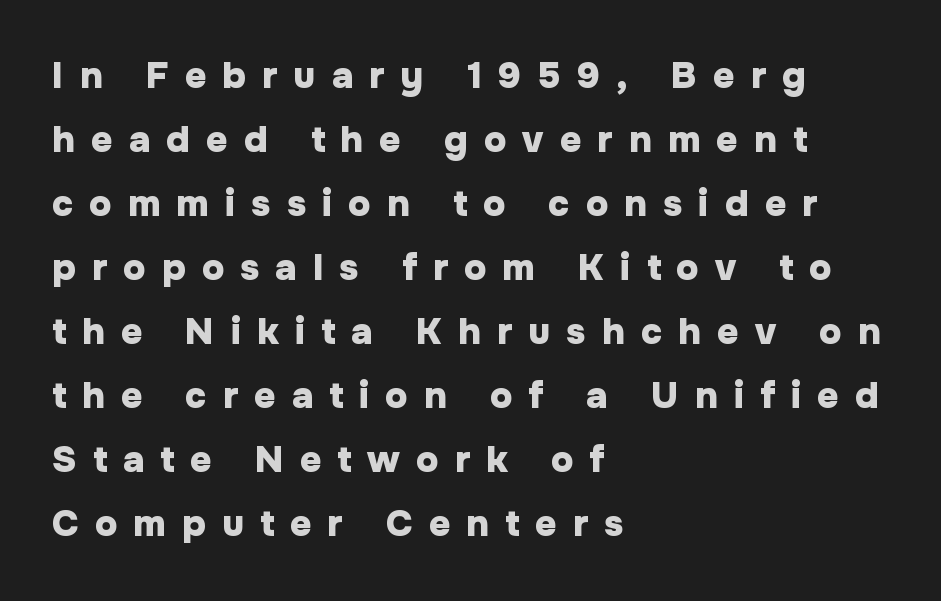
Q: Is the text bold? A: Yes.
Q: Is the text italic (slanted)? A: No, it is upright.
Q: Is the typeface a serif or a sans-serif typeface? A: Sans-serif.
Q: Is the text underlined? A: No.
Q: How is the paragraph aligned? A: Left-aligned.
Q: Is the spacing between letters normal or unusually wide? A: Unusually wide.
Q: Width (condensed, normal, or wide)? A: Normal.
Q: Stroke contrast? A: Low.
Q: x-height? A: Medium.
Q: Monospaced? A: No.
